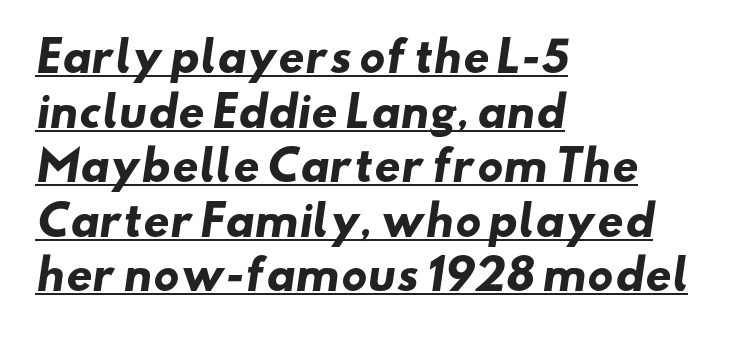
Q: Is the text bold? A: Yes.
Q: Is the typeface a serif or a sans-serif typeface? A: Sans-serif.
Q: Is the text underlined? A: Yes.
Q: How is the paragraph aligned? A: Left-aligned.
Q: Is the spacing between letters normal or unusually wide? A: Normal.
Q: Is the spacing between lines tight, normal or loose? A: Normal.
Q: Width (condensed, normal, or wide)? A: Wide.
Q: Stroke contrast? A: Low.
Q: x-height? A: Small.
Q: Monospaced? A: No.
